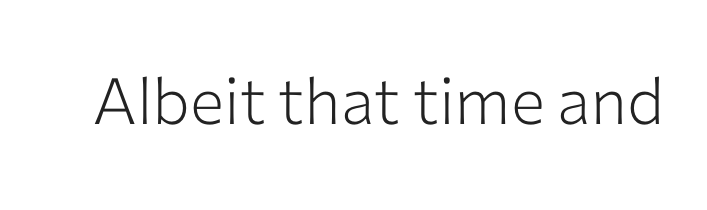
The image shows 64 px light sans-serif type, upright; set normal letter spacing, not underlined; low stroke contrast and a medium x-height.
